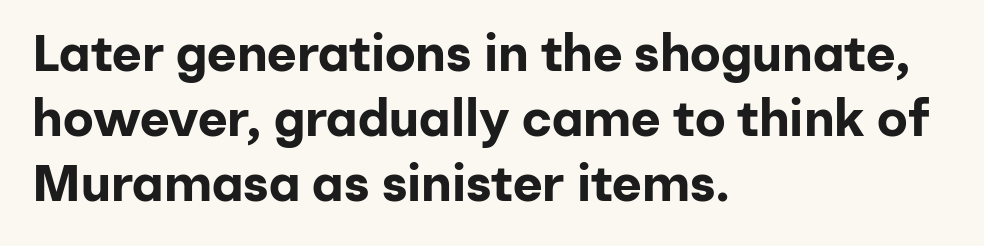
The image shows 51 px bold sans-serif type, upright; set left-aligned, normal line spacing (1.27x), normal letter spacing, not underlined; low stroke contrast and a medium x-height.
